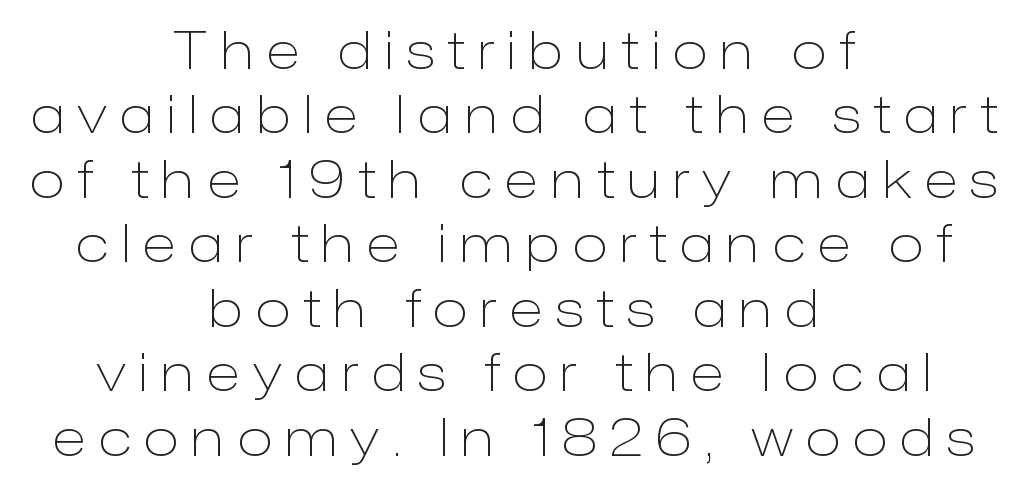
The image shows 52 px light sans-serif type, upright; set centered, line spacing 1.24x, unusually wide letter spacing (+0.25 em), not underlined; low stroke contrast and a medium x-height.
